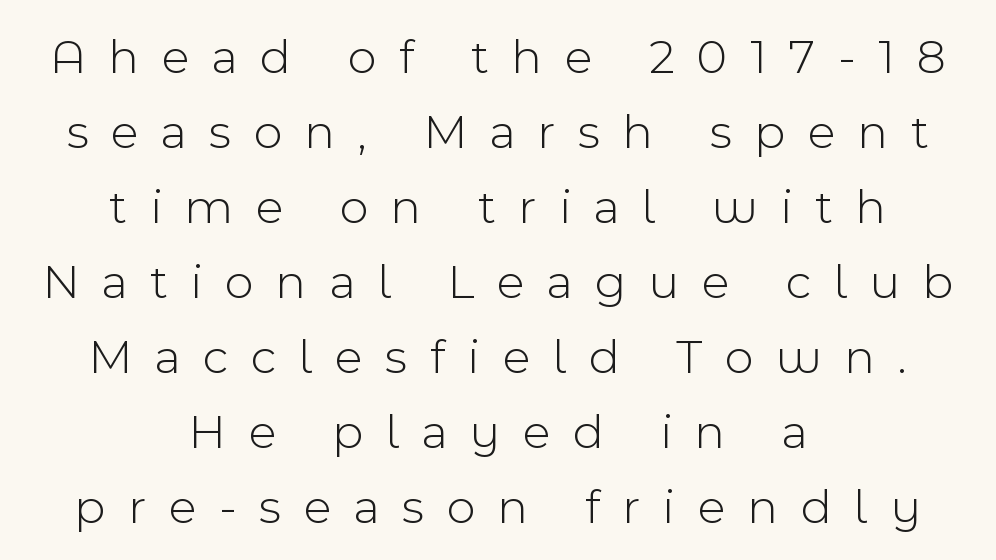
Q: Is the text bold? A: No.
Q: Is the text italic (slanted)? A: No, it is upright.
Q: Is the typeface a serif or a sans-serif typeface? A: Sans-serif.
Q: Is the text underlined? A: No.
Q: How is the paragraph aligned? A: Centered.
Q: Is the spacing between letters normal or unusually wide? A: Unusually wide.
Q: Is the spacing between lines tight, normal or loose? A: Normal.
Q: Width (condensed, normal, or wide)? A: Normal.
Q: x-height? A: Medium.
Q: Monospaced? A: No.
